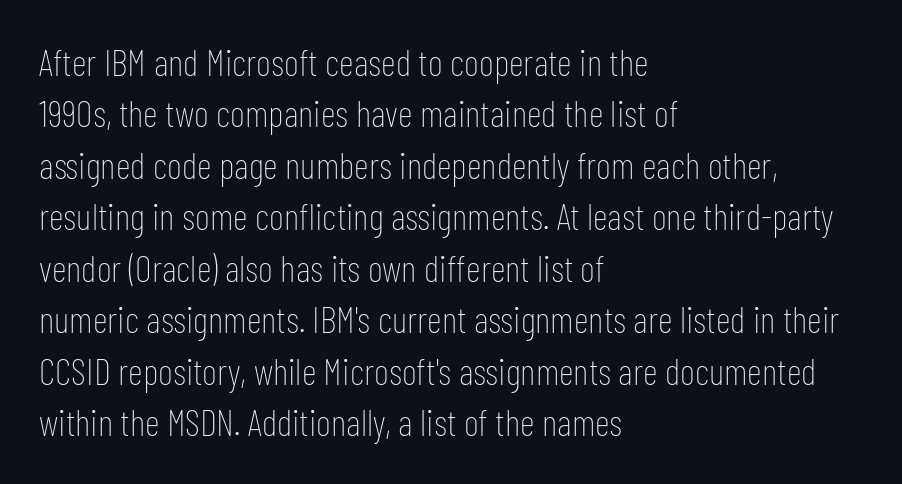
The area under the type is left untouched. The letterforms sit at book weight or below. The passage shown is typed in a proportional face where columns would drift. Nothing sits at the stroke ends, so this counts as sans-serif. One-word summary of the alignment: left.
